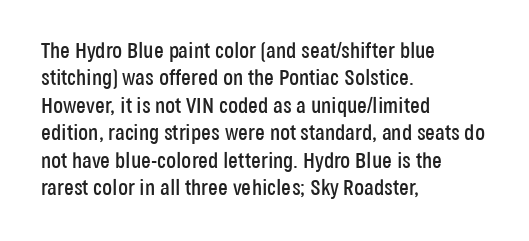
Q: Is the text italic (slanted)? A: No, it is upright.
Q: Is the text underlined? A: No.
Q: How is the paragraph aligned? A: Left-aligned.
Q: Is the spacing between letters normal or unusually wide? A: Normal.
Q: Is the spacing between lines tight, normal or loose? A: Normal.
